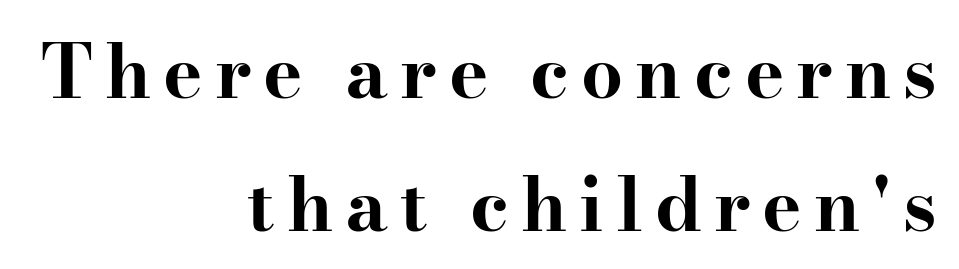
Q: Is the text bold? A: Yes.
Q: Is the text italic (slanted)? A: No, it is upright.
Q: Is the typeface a serif or a sans-serif typeface? A: Serif.
Q: Is the text underlined? A: No.
Q: How is the paragraph aligned? A: Right-aligned.
Q: Width (condensed, normal, or wide)? A: Wide.
Q: Stroke contrast? A: High.
Q: x-height? A: Small.
Q: Monospaced? A: No.
